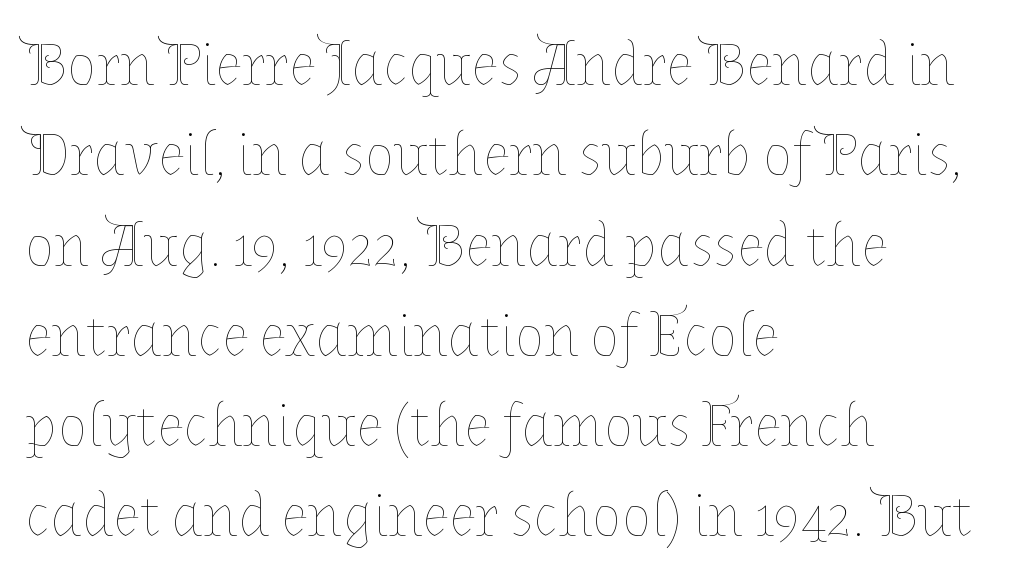
A student would call this left alignment; a typographer would say flush left, rag right. Letter spacing: default. The string is rendered with underlining switched off. This block has exactly the height ordinary leading produces. Looks like regular typesetting: each glyph gets only the width it needs.
